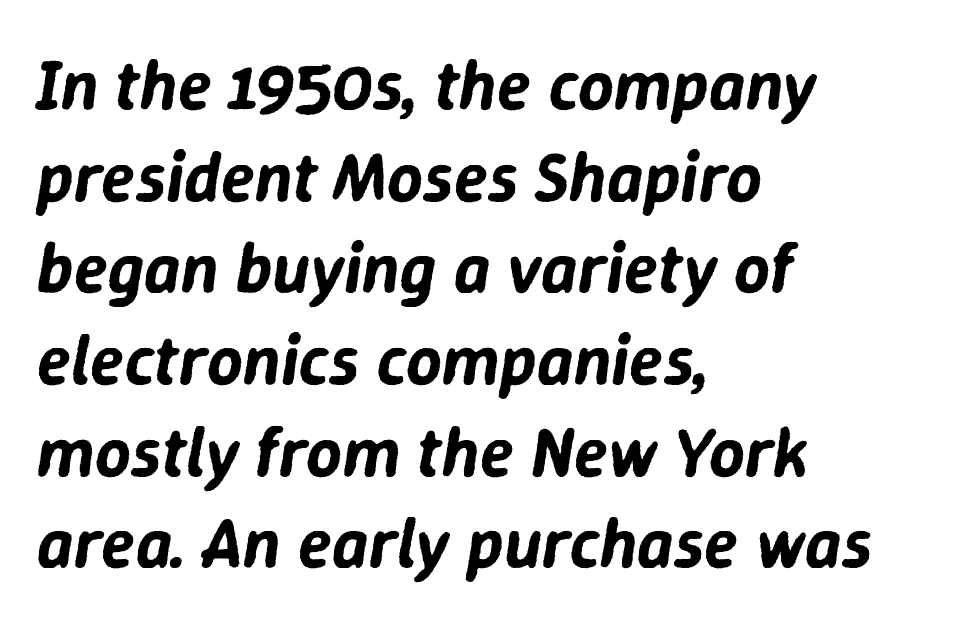
The rendering anchors every line to the left-hand side. Words float on clear page, feet unadorned. Is this a fixed-width face? No — the glyphs have proportional, varying widths. Yep, that's italic — everything's leaning. Here the glyphs are tracked normally, forming tight word shapes. The space between consecutive lines is moderate.
